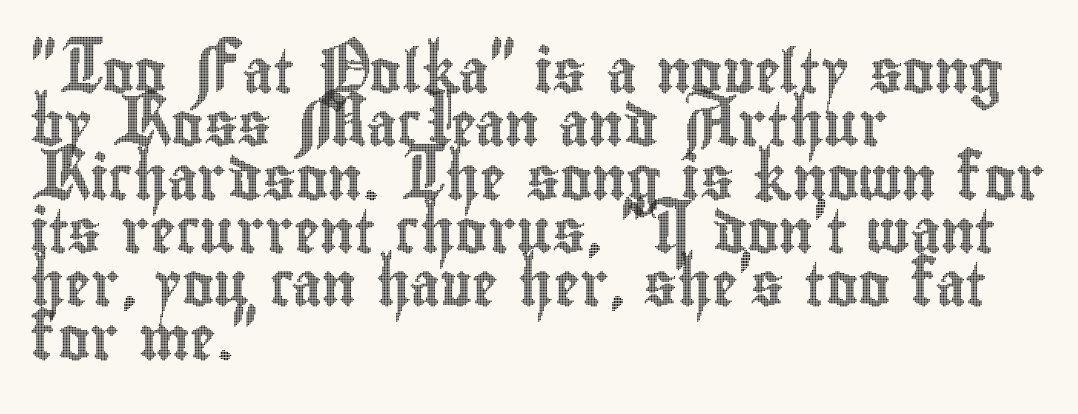
{"italic": "no", "width": "condensed", "x_height": "small", "monospaced": "no", "underline": "no", "align": "left", "line_spacing_ratio": 1.24, "letter_spacing": "normal", "letter_spacing_em": 0.0, "glyph_px": 43}
